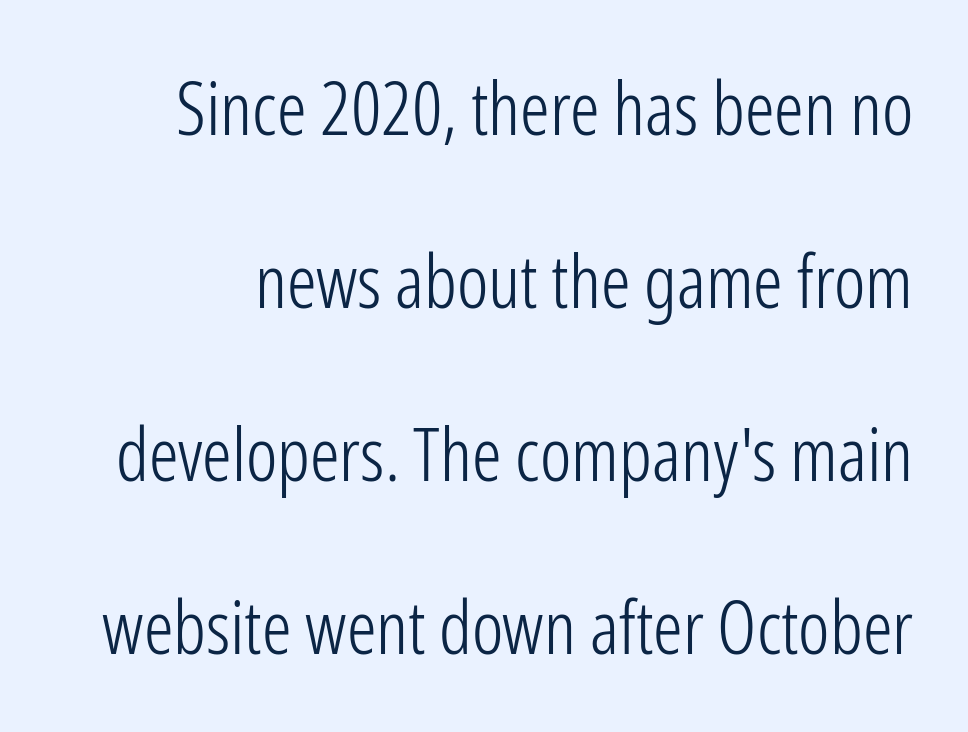
The image shows 74 px light, condensed sans-serif type, upright; set loose line spacing (2.34x), normal letter spacing, not underlined; low stroke contrast and a medium x-height.
